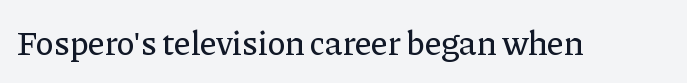
Q: Is the text italic (slanted)? A: No, it is upright.
Q: Is the typeface a serif or a sans-serif typeface? A: Serif.
Q: Is the text underlined? A: No.
Q: Is the spacing between letters normal or unusually wide? A: Normal.
Q: Width (condensed, normal, or wide)? A: Normal.
Q: Stroke contrast? A: Low.
Q: x-height? A: Medium.
Q: Monospaced? A: No.
